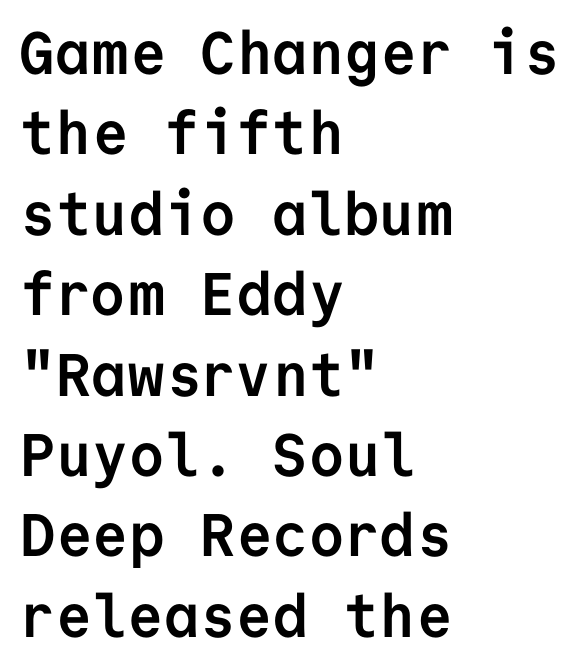
The image shows 60 px semibold sans-serif type, upright, monospaced; set left-aligned, normal line spacing (1.34x), normal letter spacing, not underlined; low stroke contrast and a medium x-height.
